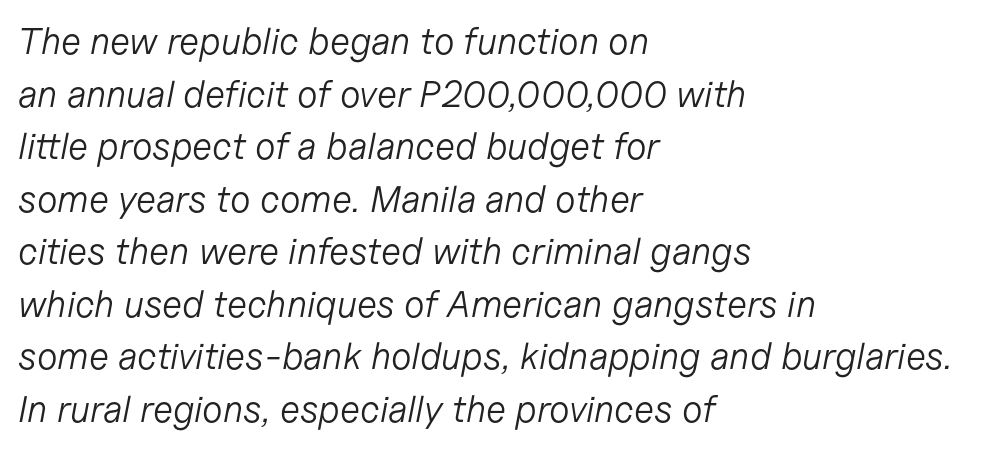
Q: Is the text bold? A: No.
Q: Is the text italic (slanted)? A: Yes, it leans right by about 11 degrees.
Q: Is the text underlined? A: No.
Q: How is the paragraph aligned? A: Left-aligned.
Q: Is the spacing between letters normal or unusually wide? A: Normal.
Q: Is the spacing between lines tight, normal or loose? A: Normal.
Q: Width (condensed, normal, or wide)? A: Normal.
Q: Stroke contrast? A: Low.
Q: x-height? A: Medium.
Q: Monospaced? A: No.
